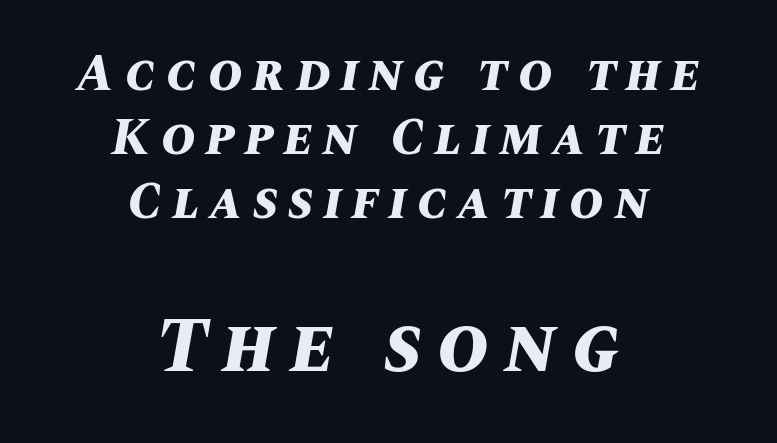
The image shows 78 px bold type, italic (leaning right); set centered, line spacing 1.23x, unusually wide letter spacing (+0.2 em), not underlined; the second (bottom) block is 1.5x larger; medium stroke contrast and a large x-height.
